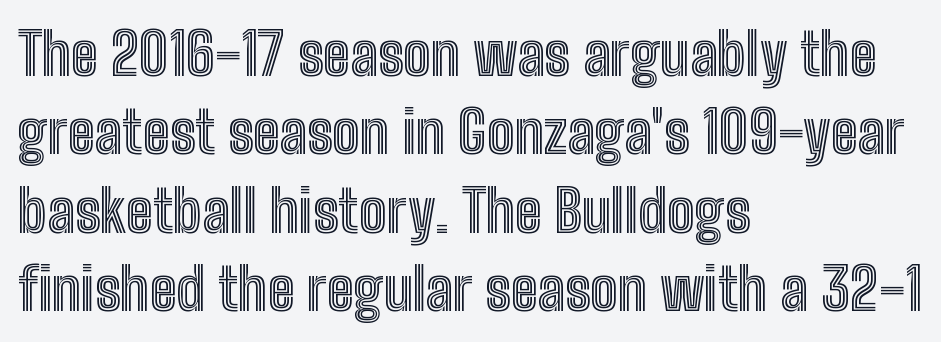
The image shows 58 px condensed type, upright; set left-aligned, normal line spacing (1.35x), normal letter spacing, not underlined; a medium x-height.
